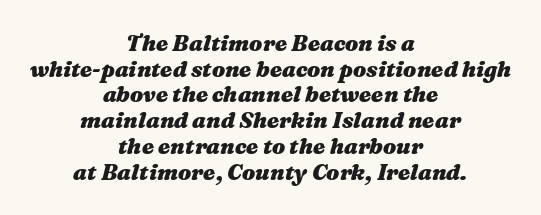
The image shows 22 px bold type, italic (leaning right); set centered, line spacing 1.17x, normal letter spacing, not underlined.
